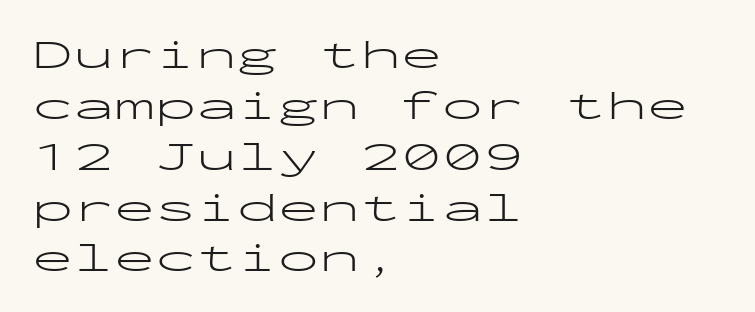
{"serif": "no", "italic": "no", "bold": "no", "weight": "light", "width": "wide", "stroke_contrast": "low", "x_height": "medium", "monospaced": "yes", "underline": "no", "align": "left", "line_spacing_ratio": 1.24, "letter_spacing": "normal", "letter_spacing_em": 0.0, "glyph_px": 41}
